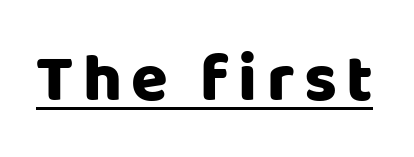
The rendering shows plain stroke endings on the letterforms — a sans-serif design. Every word sits above its own underline. When letters stand straight like this, we call the style roman or upright. A typesetter would call this proportional, since set widths differ per character.
